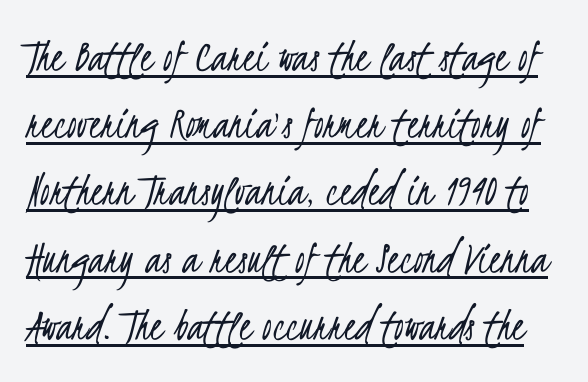
{"serif": "no", "bold": "no", "weight": "light", "width": "condensed", "stroke_contrast": "low", "x_height": "small", "monospaced": "no", "underline": "yes", "line_spacing": "normal", "line_spacing_ratio": 1.4, "letter_spacing": "normal", "letter_spacing_em": 0.0, "glyph_px": 48}
